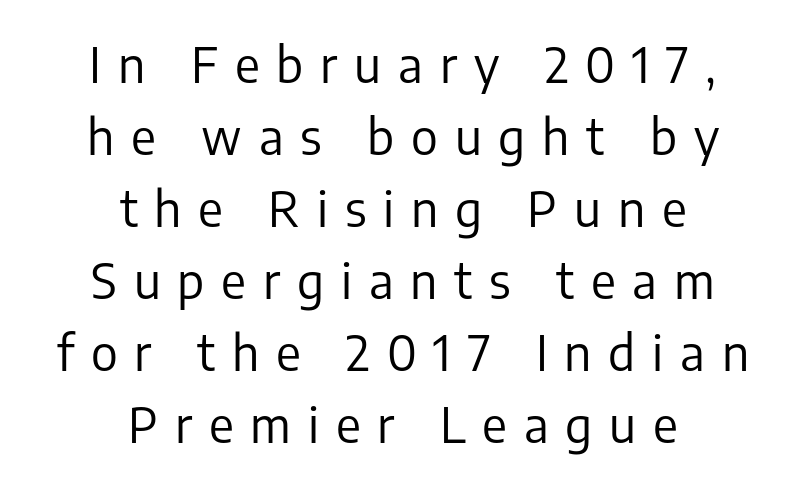
Compared with typical paragraphs, the rows here are spaced about the same. The typeface has the unassuming heft of standard copy or less. Tracking value appears strongly positive — letters spread wide. Horizontally, the lines are justified to the midpoint only. Unmarked baselines from the first word to the last. The passage shown is typed in a proportional face where columns would drift.
